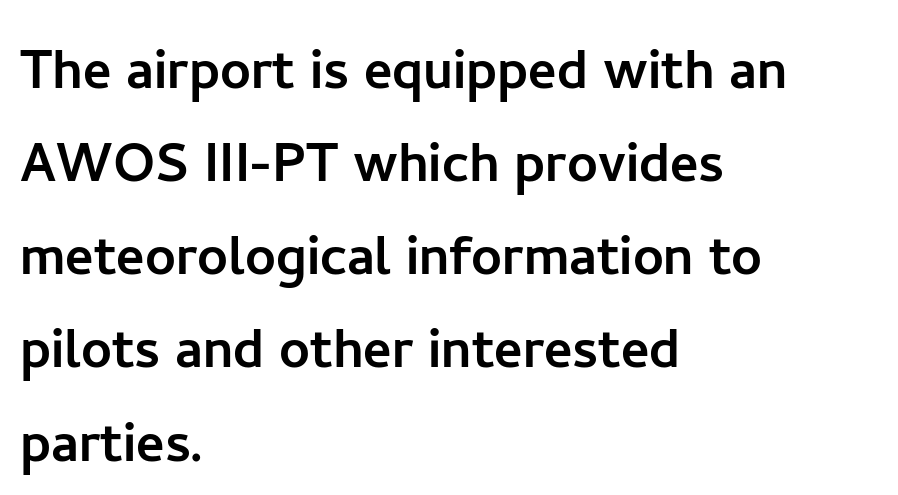
The image shows 68 px sans-serif type, upright; set left-aligned, normal line spacing (1.37x), normal letter spacing, not underlined; low stroke contrast and a medium x-height.
